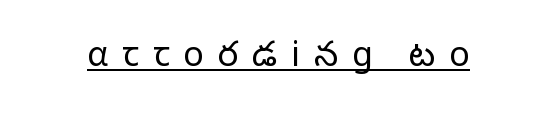
Q: Is the text bold? A: No.
Q: Is the text italic (slanted)? A: No, it is upright.
Q: Is the typeface a serif or a sans-serif typeface? A: Sans-serif.
Q: Is the text underlined? A: Yes.
Q: Is the spacing between letters normal or unusually wide? A: Unusually wide.
Q: Width (condensed, normal, or wide)? A: Normal.
Q: Stroke contrast? A: Low.
Q: x-height? A: Medium.
Q: Monospaced? A: No.
